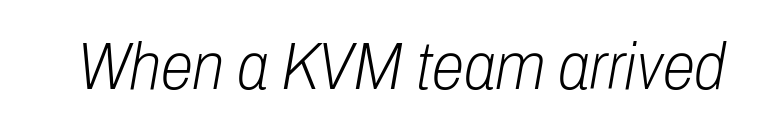
A bare baseline throughout the passage. Letters have the restrained weight of plain body copy at most. Students, note that the glyphs here touch the page at normal intervals. Would a proofreader flag this as italicized? Yes. Think of a printed novel: that variable character pitch is what you see here.
